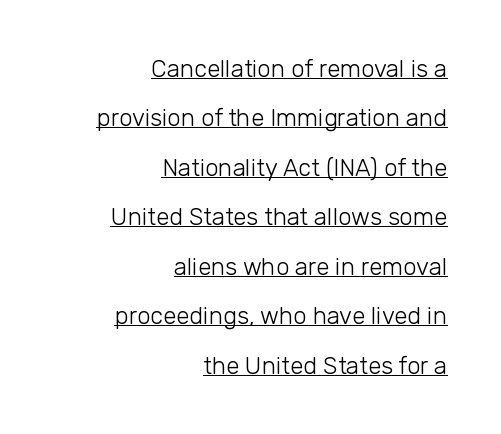
Summary of weight: not heavy and not bold. Short note: letters normally spaced. A student would call this right alignment; a typographer would say flush right, rag left. A baseline rule has been typeset under these characters. If you drew a line through each stem, it would be perfectly vertical. The leading is generous, giving the passage an open texture.
